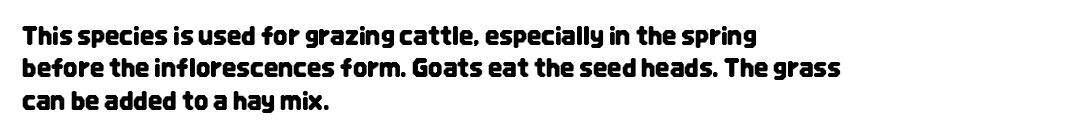
The image shows 25 px text type, upright; set left-aligned, normal line spacing (1.3x), normal letter spacing, not underlined.
